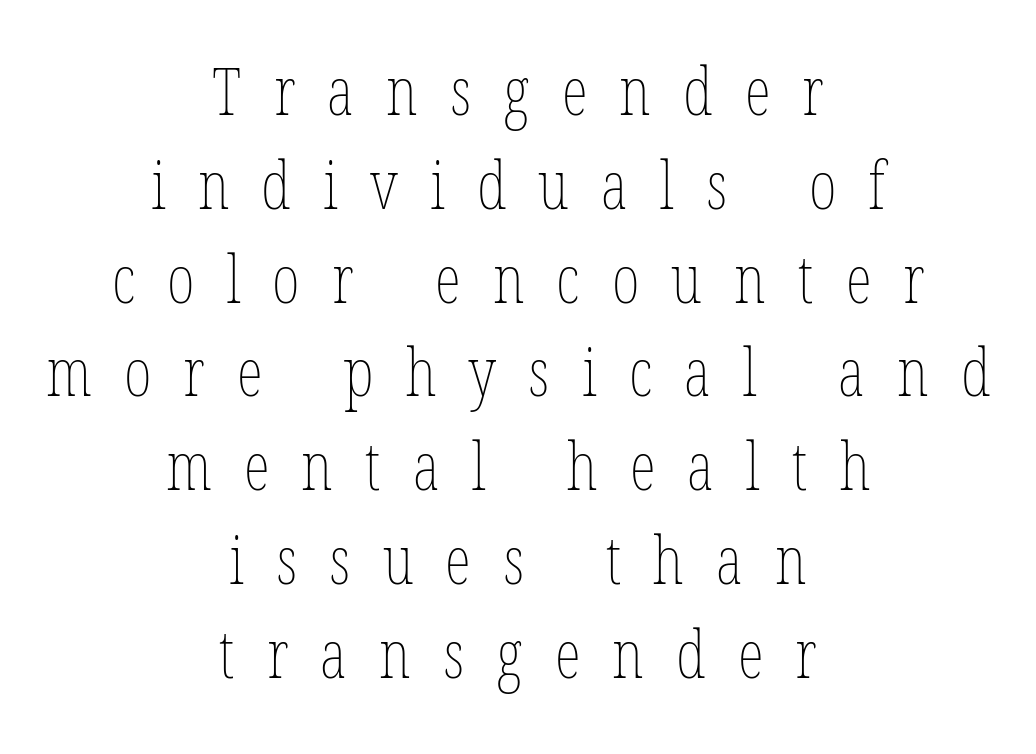
Q: Is the text bold? A: No.
Q: Is the text underlined? A: No.
Q: How is the paragraph aligned? A: Centered.
Q: Is the spacing between letters normal or unusually wide? A: Unusually wide.
Q: Is the spacing between lines tight, normal or loose? A: Normal.
Q: Width (condensed, normal, or wide)? A: Condensed.
Q: Stroke contrast? A: Low.
Q: x-height? A: Medium.
Q: Monospaced? A: No.
